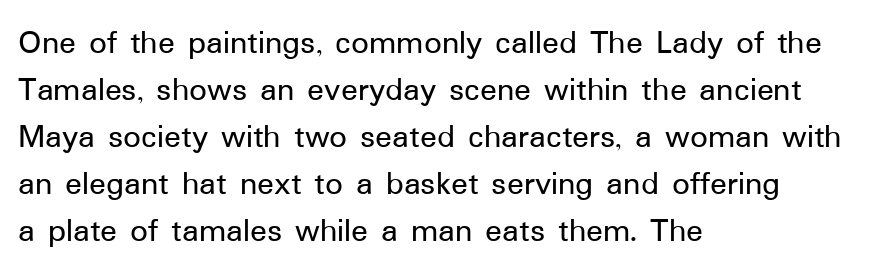
Q: Is the text italic (slanted)? A: No, it is upright.
Q: Is the typeface a serif or a sans-serif typeface? A: Sans-serif.
Q: Is the text underlined? A: No.
Q: How is the paragraph aligned? A: Left-aligned.
Q: Is the spacing between letters normal or unusually wide? A: Normal.
Q: Is the spacing between lines tight, normal or loose? A: Normal.
Q: Width (condensed, normal, or wide)? A: Normal.
Q: Stroke contrast? A: Low.
Q: x-height? A: Medium.
Q: Monospaced? A: No.
